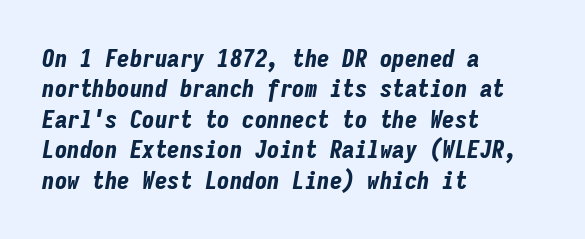
The letters sit at their default tracking, neither squeezed nor spread. Caption: bold face, heavy strokes. Caption: multi-line text, flush left, ragged right. Descenders are the only things crossing below the line. Tall strokes in this sample are angled rather than plumb.
